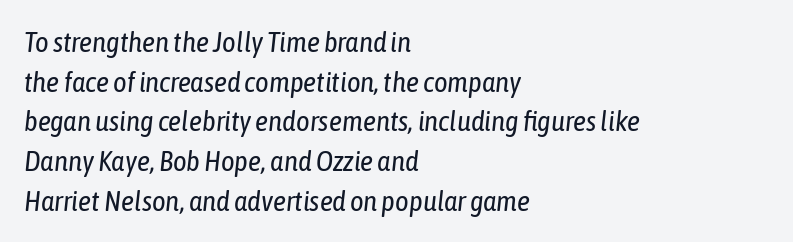
Q: Is the text bold? A: No.
Q: Is the text italic (slanted)? A: Yes, it leans right by about 6 degrees.
Q: Is the text underlined? A: No.
Q: How is the paragraph aligned? A: Left-aligned.
Q: Is the spacing between letters normal or unusually wide? A: Normal.
Q: Is the spacing between lines tight, normal or loose? A: Normal.
Q: Width (condensed, normal, or wide)? A: Condensed.
Q: Stroke contrast? A: Low.
Q: x-height? A: Medium.
Q: Monospaced? A: No.
